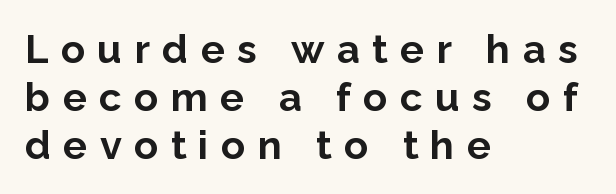
The image shows 40 px bold sans-serif type, upright; set left-aligned, line spacing 1.2x, unusually wide letter spacing (+0.31 em), not underlined; low stroke contrast and a medium x-height.
